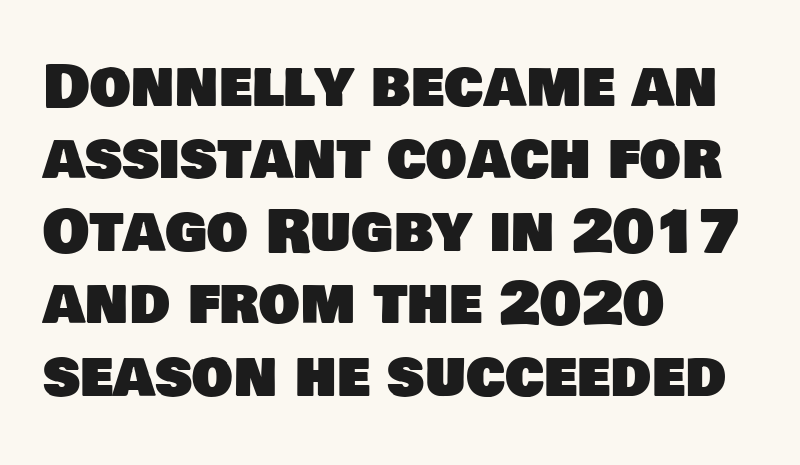
The image shows 58 px sans-serif type; set left-aligned, normal line spacing (1.25x), normal letter spacing, not underlined; low stroke contrast and a large x-height.
